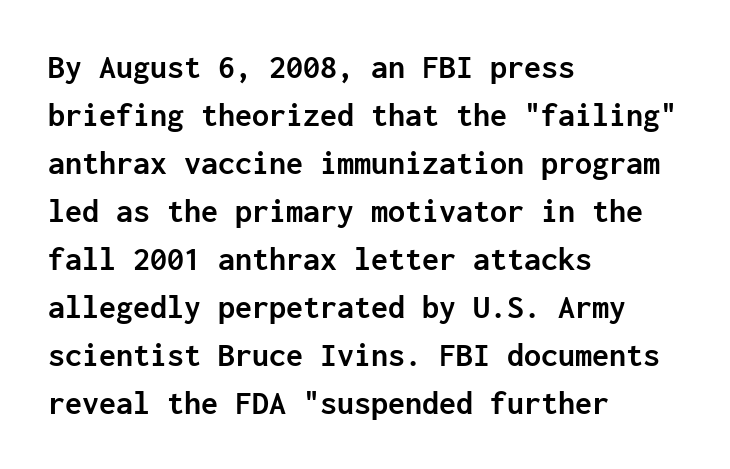
{"serif": "no", "italic": "no", "bold": "yes", "weight": "semibold", "width": "normal", "stroke_contrast": "low", "x_height": "medium", "monospaced": "yes", "underline": "no", "align": "left", "line_spacing": "normal", "line_spacing_ratio": 1.41, "letter_spacing": "normal", "letter_spacing_em": 0.0, "glyph_px": 34}
